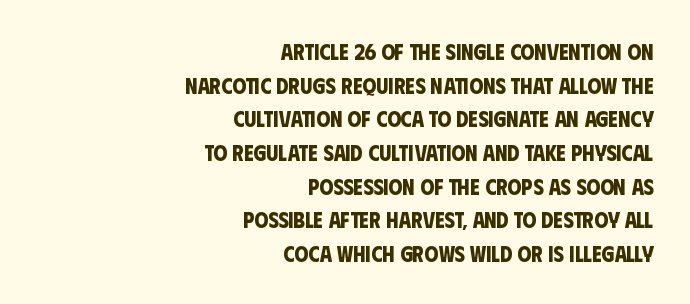
The image shows 22 px bold type; set right-aligned, normal line spacing (1.53x), normal letter spacing, not underlined.
